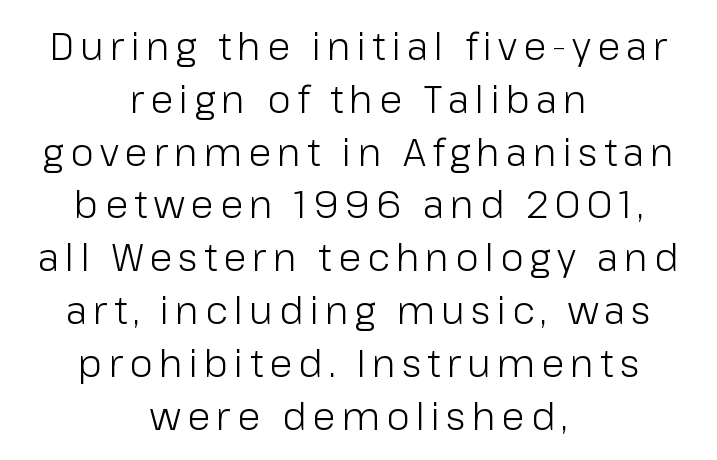
The image shows 38 px light sans-serif type, upright; set centered, normal line spacing (1.39x), not underlined; low stroke contrast and a medium x-height.
